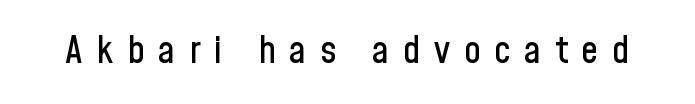
The image shows 38 px condensed sans-serif type, upright; set unusually wide letter spacing (+0.36 em), not underlined; low stroke contrast and a medium x-height.
